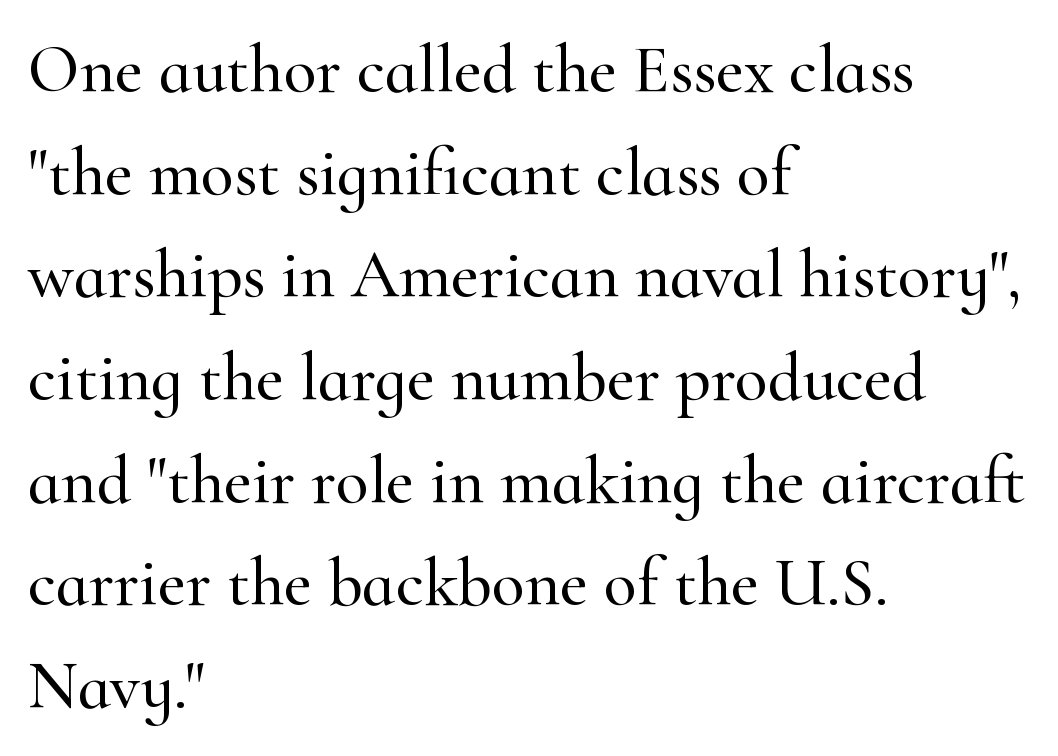
Does extra space separate the letters? No, they use regular spacing. The typography opts for an upright posture over an oblique one. The block of text has a typical density, with ordinary space between rows. Serifs: yes, visible at the terminals of the letterforms. Think of a printed novel: that variable character pitch is what you see here.
